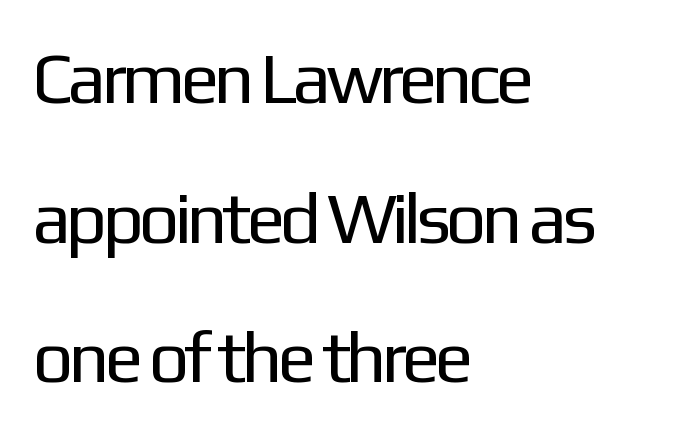
Q: Is the text bold? A: No.
Q: Is the text italic (slanted)? A: No, it is upright.
Q: Is the typeface a serif or a sans-serif typeface? A: Sans-serif.
Q: Is the text underlined? A: No.
Q: How is the paragraph aligned? A: Left-aligned.
Q: Is the spacing between letters normal or unusually wide? A: Normal.
Q: Is the spacing between lines tight, normal or loose? A: Loose.
Q: Width (condensed, normal, or wide)? A: Normal.
Q: Stroke contrast? A: Low.
Q: x-height? A: Medium.
Q: Monospaced? A: No.
